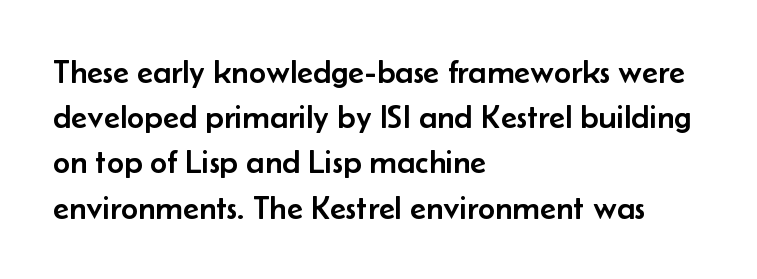
Q: Is the text italic (slanted)? A: No, it is upright.
Q: Is the typeface a serif or a sans-serif typeface? A: Sans-serif.
Q: Is the text underlined? A: No.
Q: How is the paragraph aligned? A: Left-aligned.
Q: Is the spacing between letters normal or unusually wide? A: Normal.
Q: Is the spacing between lines tight, normal or loose? A: Normal.
Q: Width (condensed, normal, or wide)? A: Normal.
Q: Stroke contrast? A: Low.
Q: x-height? A: Small.
Q: Monospaced? A: No.
